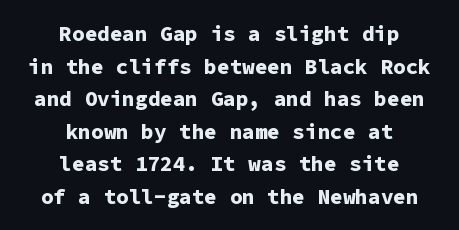
The image shows 21 px bold type, upright; set centered, normal line spacing (1.55x), normal letter spacing, not underlined.
